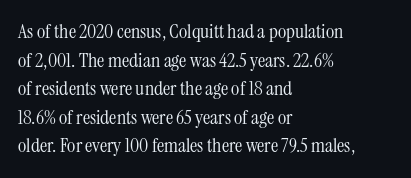
The image shows 20 px text type, upright; set left-aligned, normal line spacing (1.43x), normal letter spacing, not underlined.
